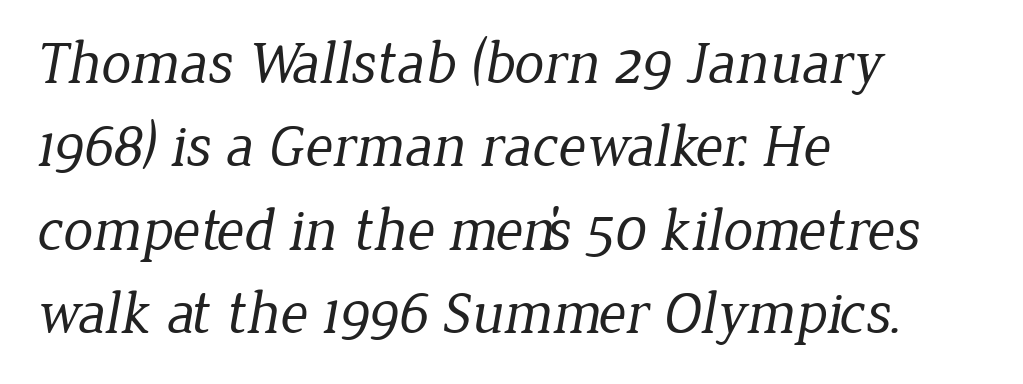
The image shows 60 px regular-weight serif type; set left-aligned, normal line spacing (1.39x), normal letter spacing, not underlined; low stroke contrast and a medium x-height.
